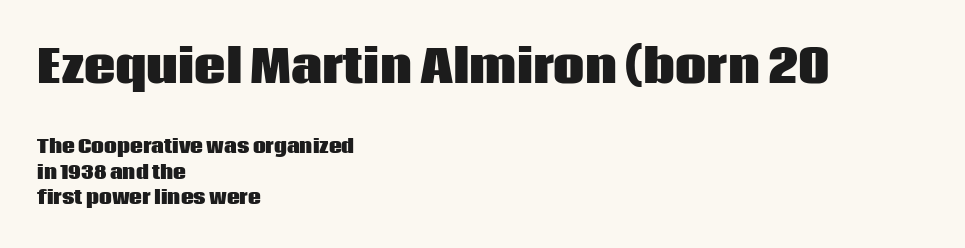
Scale decreases going downward across the two blocks. Look at the bottom of the vertical strokes: they stop flat, with no serifs. Line beginnings align vertically; line endings do not. The type is set solid horizontally, with unmodified tracking. The vertical gap from one line to the next is medium.
